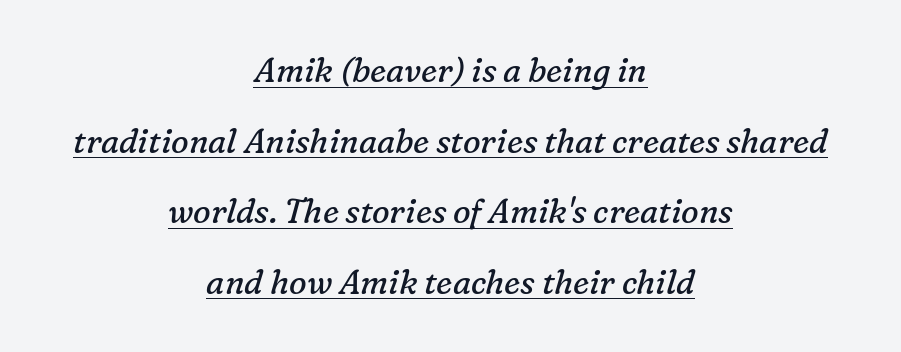
The horizontal fit of the characters is conventional and even. The block of text is sparse from top to bottom, with ample space between rows. Does the type have serifs? Yes, each stem ends in a small foot. Note the varied advance widths — an 'i' is clearly narrower than an 'm'. Compared with ordinary roman type, these characters are visibly tilted.
